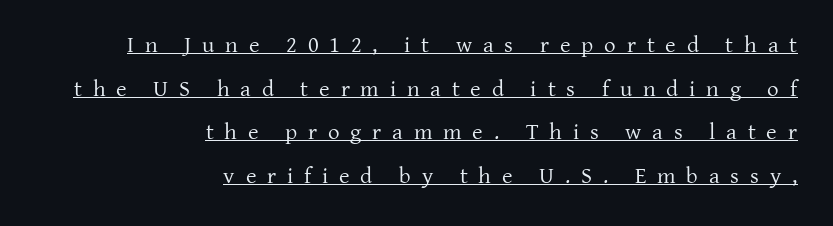
Q: Is the text bold? A: No.
Q: Is the text italic (slanted)? A: No, it is upright.
Q: Is the text underlined? A: Yes.
Q: How is the paragraph aligned? A: Right-aligned.
Q: Is the spacing between letters normal or unusually wide? A: Unusually wide.
Q: Is the spacing between lines tight, normal or loose? A: Loose.
